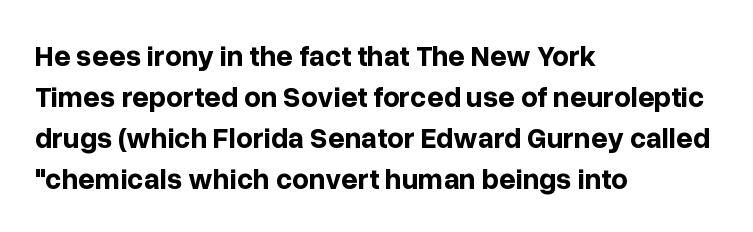
Q: Is the text bold? A: Yes.
Q: Is the text italic (slanted)? A: No, it is upright.
Q: Is the typeface a serif or a sans-serif typeface? A: Sans-serif.
Q: Is the text underlined? A: No.
Q: How is the paragraph aligned? A: Left-aligned.
Q: Is the spacing between letters normal or unusually wide? A: Normal.
Q: Is the spacing between lines tight, normal or loose? A: Normal.
Q: Width (condensed, normal, or wide)? A: Normal.
Q: Stroke contrast? A: Low.
Q: x-height? A: Medium.
Q: Monospaced? A: No.
